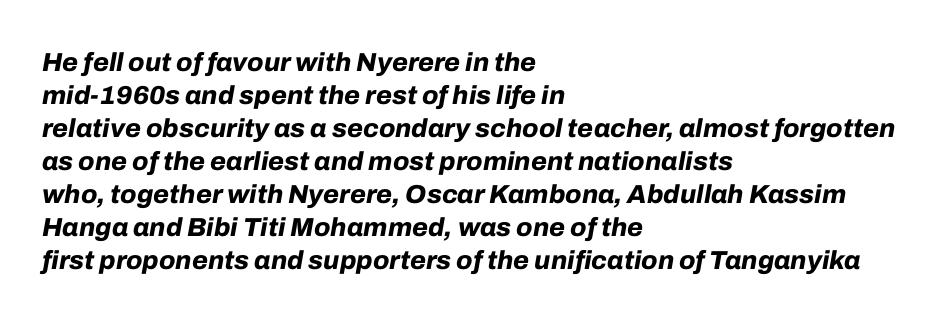
Does the leading feel generous? No, just average. Typeset ragged right — the left edge is the straight one. The specimen omits any rule beneath the text block's lines. Each glyph is drawn with heavy, bold strokes. A typesetter would mark this as italic. Nobody touched the tracking dial on this one.
